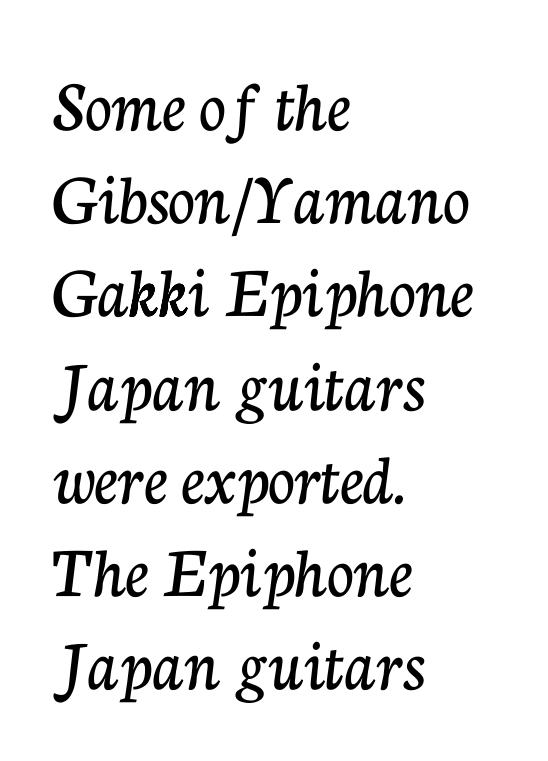
Q: Is the text italic (slanted)? A: Yes.
Q: Is the typeface a serif or a sans-serif typeface? A: Serif.
Q: Is the text underlined? A: No.
Q: How is the paragraph aligned? A: Left-aligned.
Q: Is the spacing between letters normal or unusually wide? A: Normal.
Q: Is the spacing between lines tight, normal or loose? A: Normal.
Q: Width (condensed, normal, or wide)? A: Normal.
Q: Stroke contrast? A: Low.
Q: x-height? A: Medium.
Q: Monospaced? A: No.
